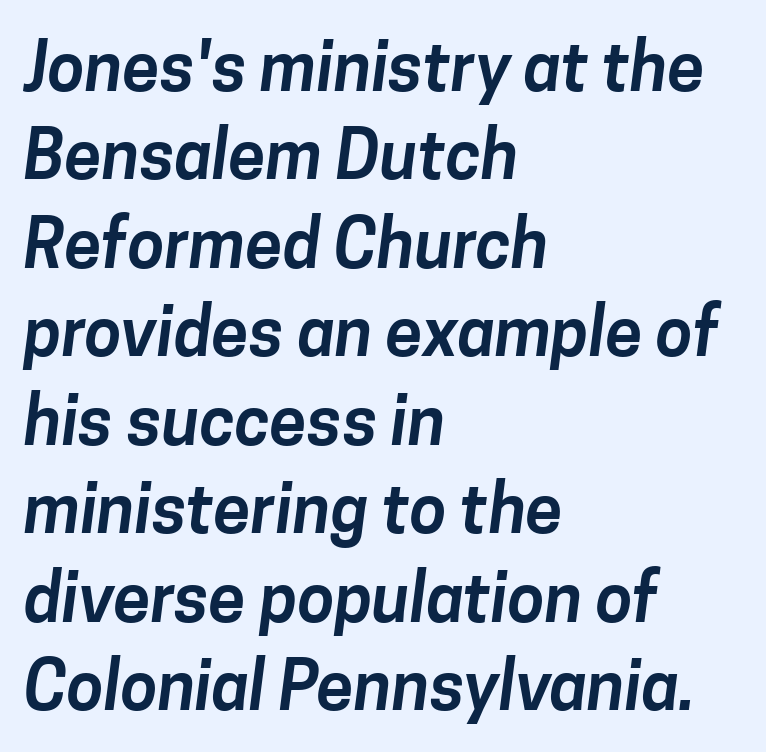
These lines are set flush left with a ragged right edge. Nobody touched the tracking dial on this one. No feet cap the strokes, marking this as sans-serif type. Each new line begins a customary step beneath the previous one. A clean baseline with only descenders dipping below it.
